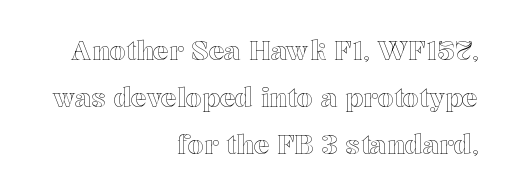
Line ends are locked; line starts wander. Only glyphs here, with clear space below each row. Nobody touched the tracking dial on this one. Characters remain perfectly vertical along every line.
